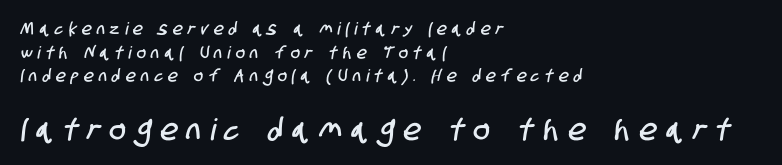
Q: Is the typeface a serif or a sans-serif typeface? A: Sans-serif.
Q: Is the text underlined? A: No.
Q: How is the paragraph aligned? A: Left-aligned.
Q: Is the spacing between letters normal or unusually wide? A: Unusually wide.
Q: Is the spacing between lines tight, normal or loose? A: Normal.
Q: Which block of text is set in a larger size, the first (top) or the second (bottom)? A: The second (bottom) one.
Q: Width (condensed, normal, or wide)? A: Condensed.
Q: Stroke contrast? A: Low.
Q: x-height? A: Large.
Q: Monospaced? A: No.
